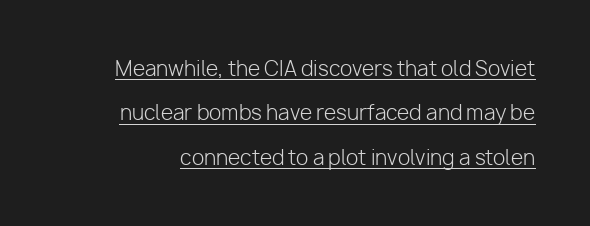
Q: Is the text bold? A: No.
Q: Is the text italic (slanted)? A: No, it is upright.
Q: Is the text underlined? A: Yes.
Q: Is the spacing between letters normal or unusually wide? A: Normal.
Q: Is the spacing between lines tight, normal or loose? A: Loose.
